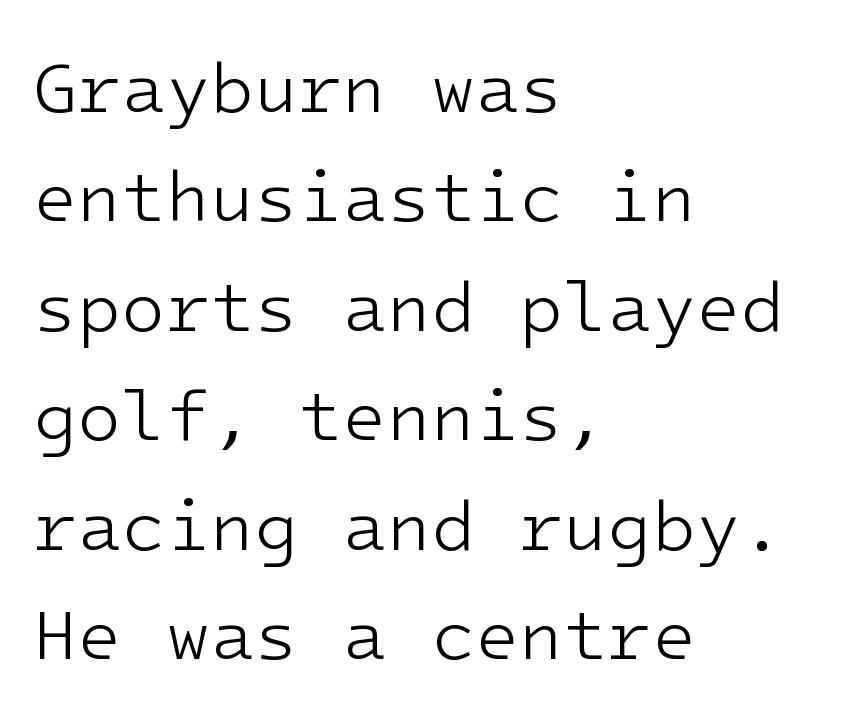
The image shows 72 px light sans-serif type, upright; set left-aligned, normal line spacing (1.52x), normal letter spacing, not underlined; low stroke contrast and a medium x-height.
